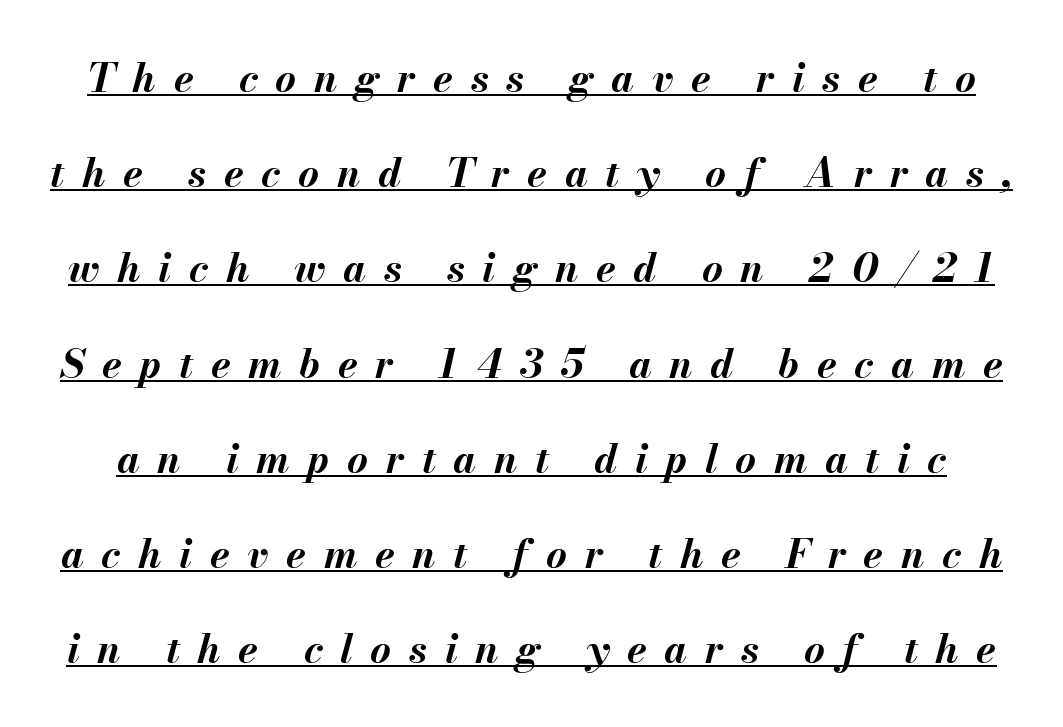
{"italic": "yes", "lean": "right", "slant_degrees": 13, "bold": "yes", "weight": "bold", "width": "normal", "stroke_contrast": "medium", "x_height": "small", "monospaced": "no", "underline": "yes", "line_spacing": "loose", "line_spacing_ratio": 2.38, "letter_spacing": "wide", "letter_spacing_em": 0.44, "glyph_px": 40}
